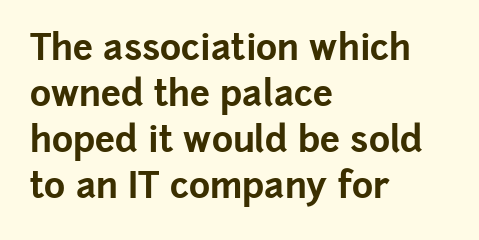
The image shows 36 px bold sans-serif type, upright; set left-aligned, normal line spacing (1.28x), normal letter spacing, not underlined; low stroke contrast and a medium x-height.
